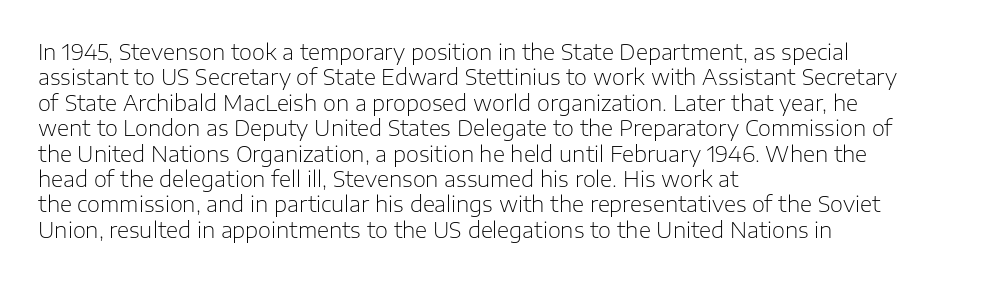
The image shows 21 px text type, upright; set left-aligned, line spacing 1.21x, normal letter spacing, not underlined.
